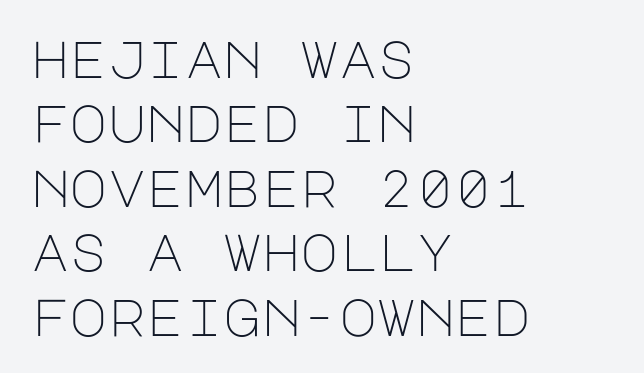
This is the regular roman posture of the typeface. Honestly, the letter spacing is just normal — you wouldn't notice it. The specimen omits any rule beneath the text block's lines. Note: no serifs on the glyphs. The weight would be labelled regular, book, light, or lighter still. These lines are set flush left with a ragged right edge.
